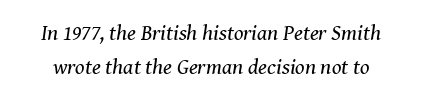
The designer left line spacing at the default. Heaviness? Minimal to ordinary, like unemphasized prose. The rendering applies a slant to the glyphs. No extra tracking has been applied to these lines. The words here are not underlined.
